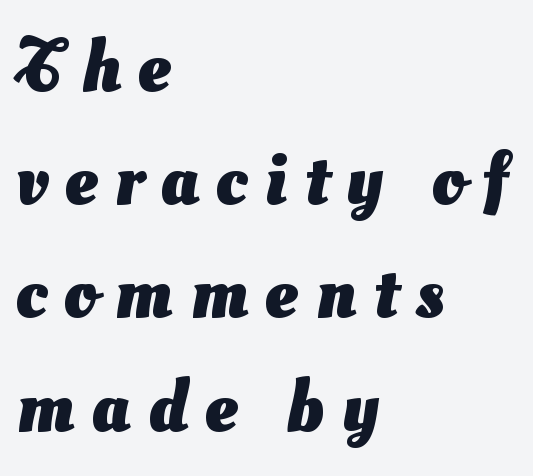
{"serif": "no", "bold": "yes", "weight": "heavy", "width": "normal", "stroke_contrast": "medium", "x_height": "small", "monospaced": "no", "underline": "no", "align": "left", "line_spacing": "normal", "line_spacing_ratio": 1.53, "letter_spacing": "wide", "letter_spacing_em": 0.23, "glyph_px": 74}
